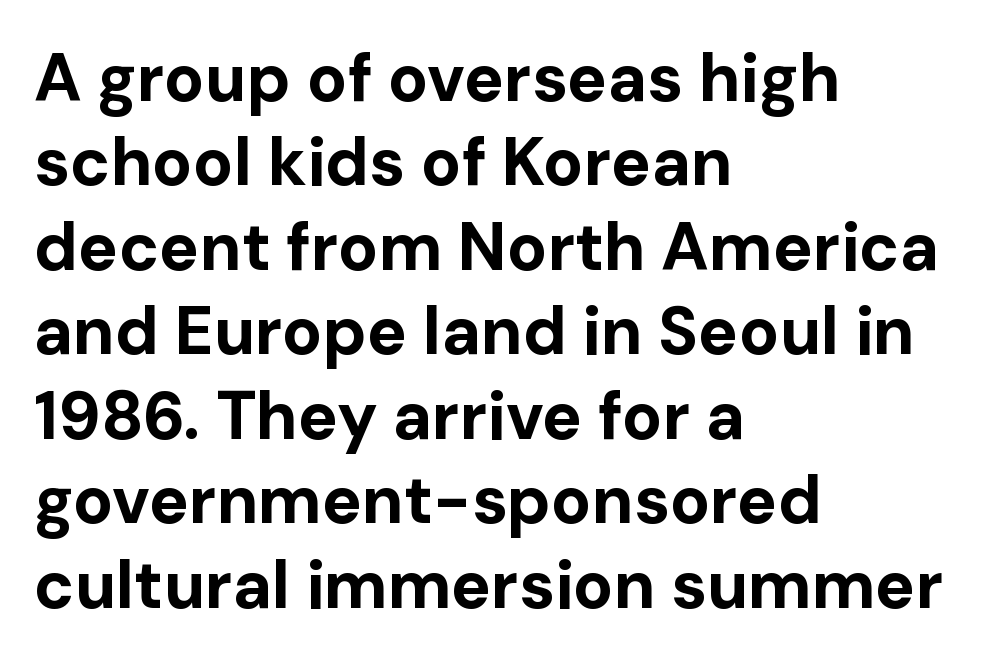
Q: Is the text bold? A: Yes.
Q: Is the text italic (slanted)? A: No, it is upright.
Q: Is the typeface a serif or a sans-serif typeface? A: Sans-serif.
Q: Is the text underlined? A: No.
Q: How is the paragraph aligned? A: Left-aligned.
Q: Is the spacing between letters normal or unusually wide? A: Normal.
Q: Is the spacing between lines tight, normal or loose? A: Normal.
Q: Width (condensed, normal, or wide)? A: Normal.
Q: Stroke contrast? A: Low.
Q: x-height? A: Medium.
Q: Monospaced? A: No.
